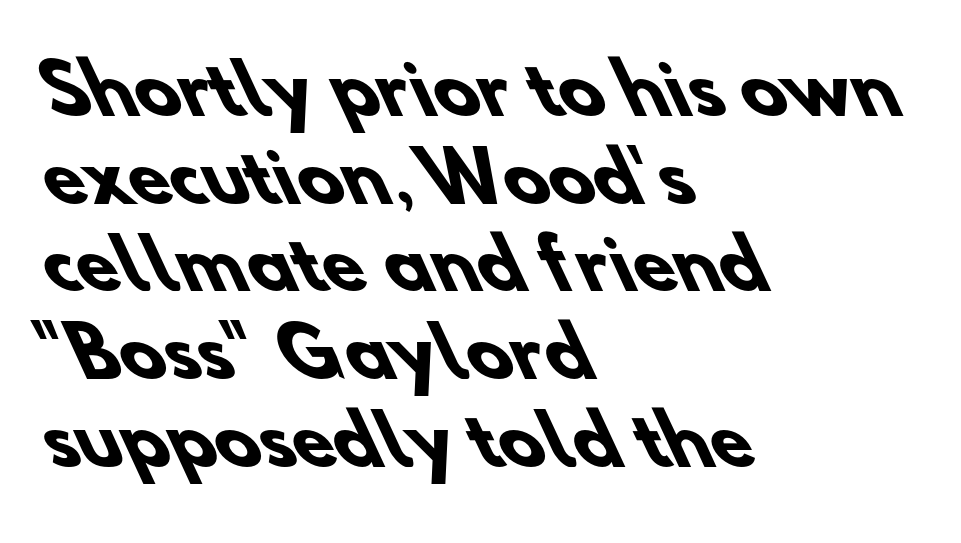
The image shows 68 px heavy sans-serif type; set left-aligned, normal line spacing (1.29x), normal letter spacing, not underlined; low stroke contrast and a small x-height.
